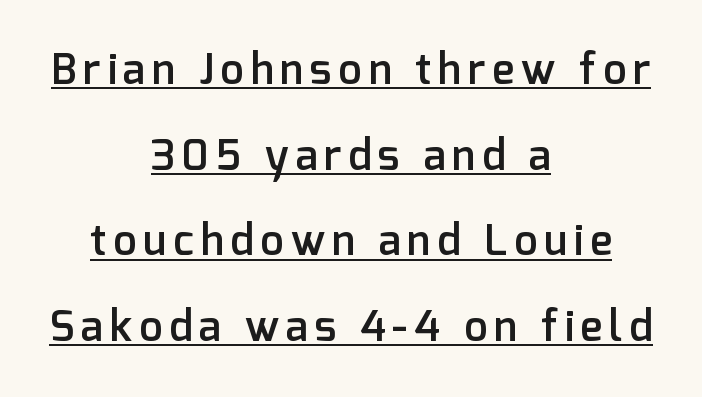
Q: Is the text bold? A: Semi-bold.
Q: Is the text italic (slanted)? A: No, it is upright.
Q: Is the typeface a serif or a sans-serif typeface? A: Sans-serif.
Q: Is the text underlined? A: Yes.
Q: How is the paragraph aligned? A: Centered.
Q: Is the spacing between lines tight, normal or loose? A: Loose.
Q: Width (condensed, normal, or wide)? A: Normal.
Q: Stroke contrast? A: Low.
Q: x-height? A: Medium.
Q: Monospaced? A: No.
